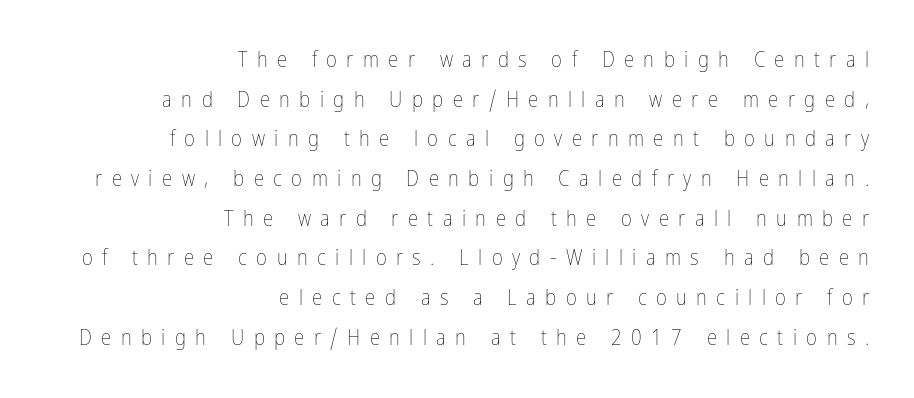
Q: Is the text bold? A: No.
Q: Is the text italic (slanted)? A: No, it is upright.
Q: Is the text underlined? A: No.
Q: How is the paragraph aligned? A: Right-aligned.
Q: Is the spacing between letters normal or unusually wide? A: Unusually wide.
